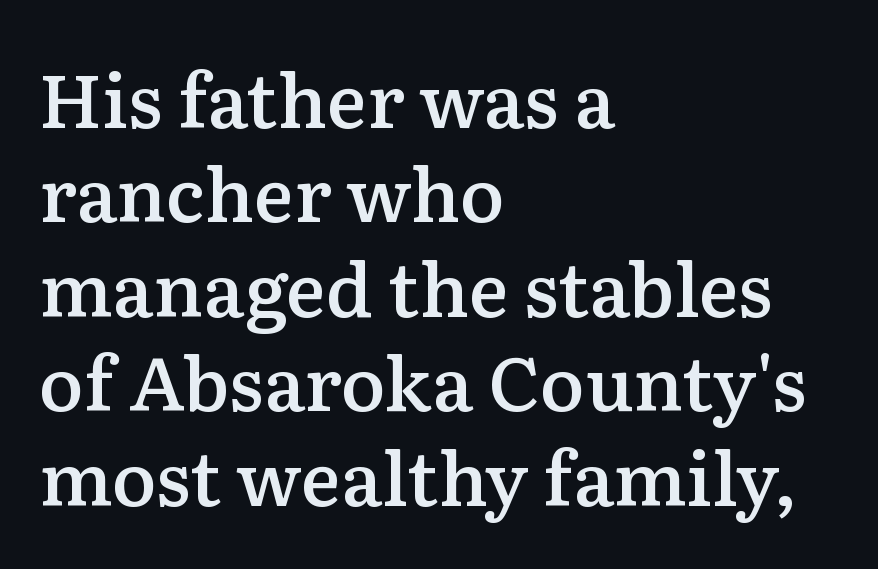
Q: Is the text bold? A: Semi-bold.
Q: Is the text italic (slanted)? A: No, it is upright.
Q: Is the typeface a serif or a sans-serif typeface? A: Serif.
Q: Is the text underlined? A: No.
Q: How is the paragraph aligned? A: Left-aligned.
Q: Is the spacing between letters normal or unusually wide? A: Normal.
Q: Is the spacing between lines tight, normal or loose? A: Normal.
Q: Width (condensed, normal, or wide)? A: Normal.
Q: Stroke contrast? A: Low.
Q: x-height? A: Medium.
Q: Monospaced? A: No.
